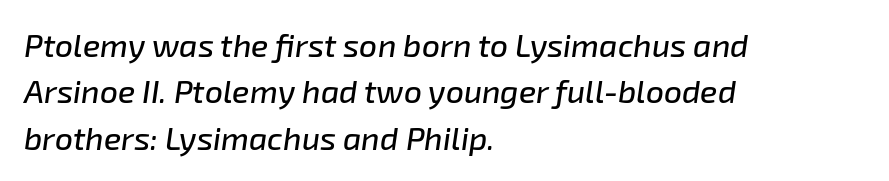
The image shows 32 px text type, italic (leaning right); set left-aligned, normal line spacing (1.45x), normal letter spacing, not underlined; low stroke contrast and a medium x-height.
